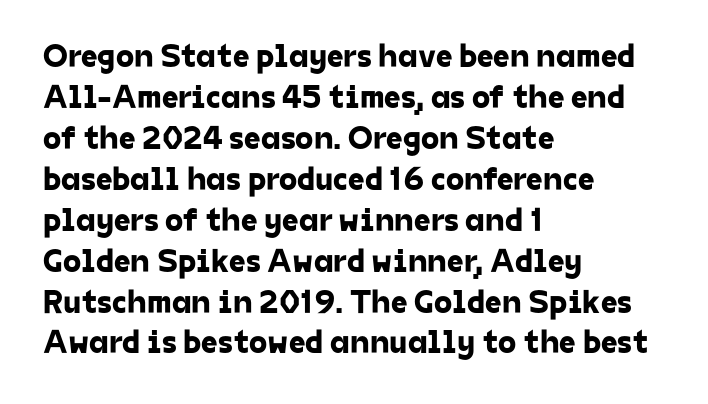
The image shows 33 px sans-serif type; set left-aligned, line spacing 1.24x, normal letter spacing, not underlined; low stroke contrast and a medium x-height.
